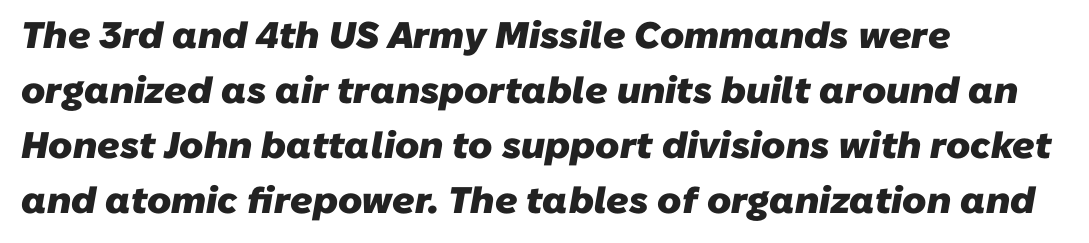
{"serif": "no", "bold": "yes", "weight": "heavy", "width": "normal", "stroke_contrast": "low", "x_height": "medium", "monospaced": "no", "underline": "no", "align": "left", "line_spacing": "normal", "line_spacing_ratio": 1.49, "letter_spacing": "normal", "letter_spacing_em": 0.0, "glyph_px": 37}
